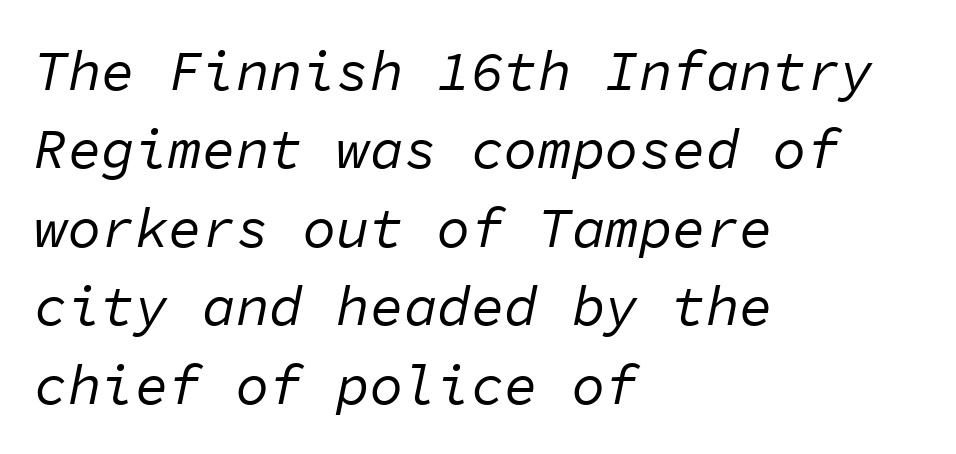
The space between consecutive lines is moderate. Every character here occupies the same horizontal width, giving the sample a typewriter-like rhythm. Nothing heavy about these letters — not bold at all. These lines were composed using italics. The setting favours the left margin, as ordinary paragraphs usually do.
